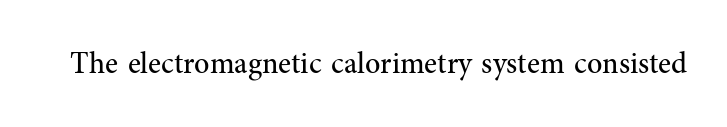
A bare baseline throughout the passage. These lines are composed in type with serifs. It's the straight-up-and-down kind of type. The letters advance in unequal steps, a hallmark of proportional type. Between one letter and the next there's only the usual sliver of space.
